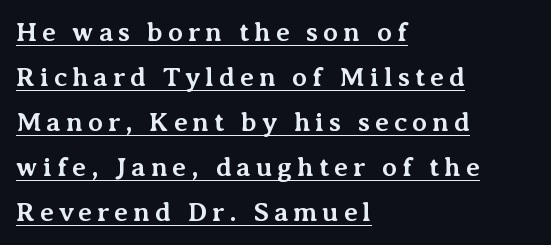
Q: Is the text bold? A: Yes.
Q: Is the text italic (slanted)? A: No, it is upright.
Q: Is the text underlined? A: Yes.
Q: How is the paragraph aligned? A: Left-aligned.
Q: Is the spacing between lines tight, normal or loose? A: Normal.
